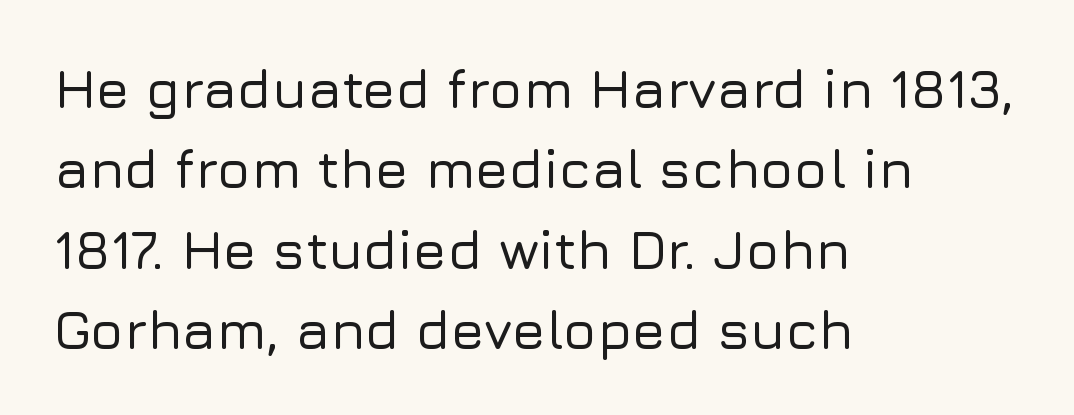
The passage shown has conventional tracking throughout. You could not count columns in this text — the font is proportionally spaced. Serifs: no, the terminals of the letterforms are clean. Line starts are locked; line ends wander.
